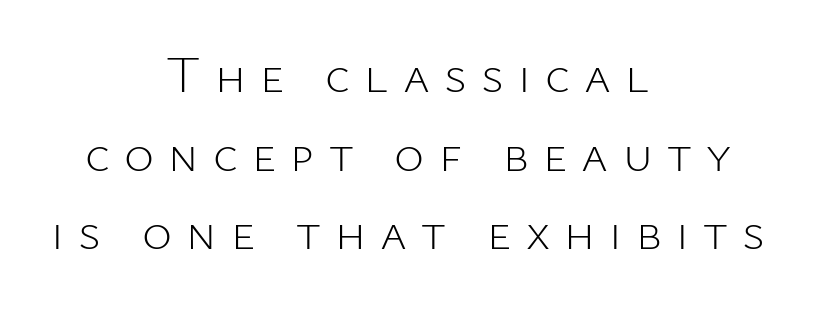
The image shows 51 px light sans-serif type, upright; set centered, normal line spacing (1.54x), unusually wide letter spacing (+0.28 em), not underlined; low stroke contrast and a medium x-height.
